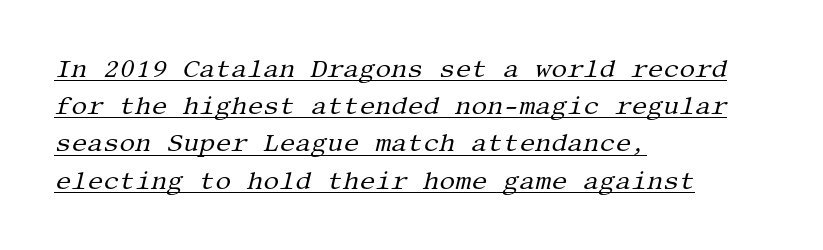
{"italic": "yes", "lean": "right", "slant_degrees": 13, "bold": "no", "underline": "yes", "align": "left", "line_spacing": "normal", "line_spacing_ratio": 1.49, "letter_spacing": "normal", "letter_spacing_em": 0.0, "glyph_px": 25}
